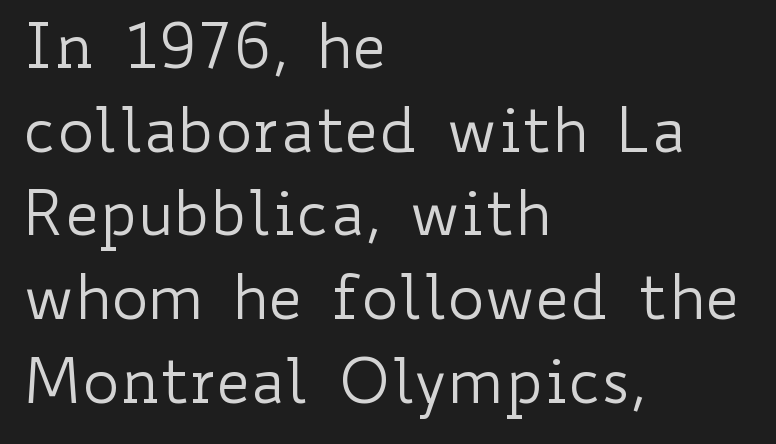
{"italic": "no", "bold": "no", "weight": "regular", "width": "wide", "stroke_contrast": "low", "x_height": "small", "monospaced": "no", "underline": "no", "align": "left", "line_spacing": "normal", "line_spacing_ratio": 1.35, "letter_spacing": "normal", "letter_spacing_em": 0.0, "glyph_px": 62}
